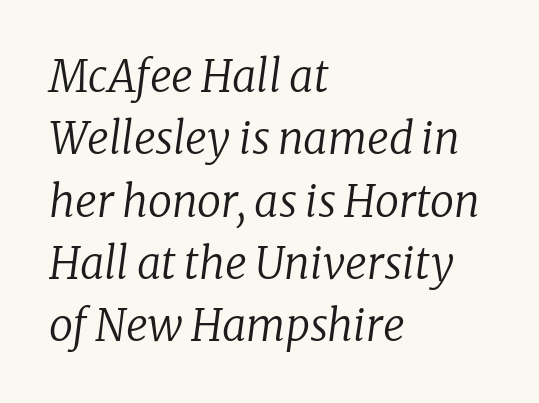
The image shows 43 px regular-weight serif type, italic (leaning right); set left-aligned, normal line spacing (1.45x), normal letter spacing, not underlined; low stroke contrast and a medium x-height.
